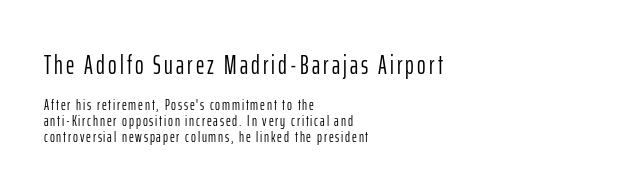
{"italic": "no", "bold": "no", "underline": "no", "align": "left", "line_spacing": "tight", "line_spacing_ratio": 1.05, "larger_block": "first", "size_ratio": 1.73, "glyph_px": 26}
